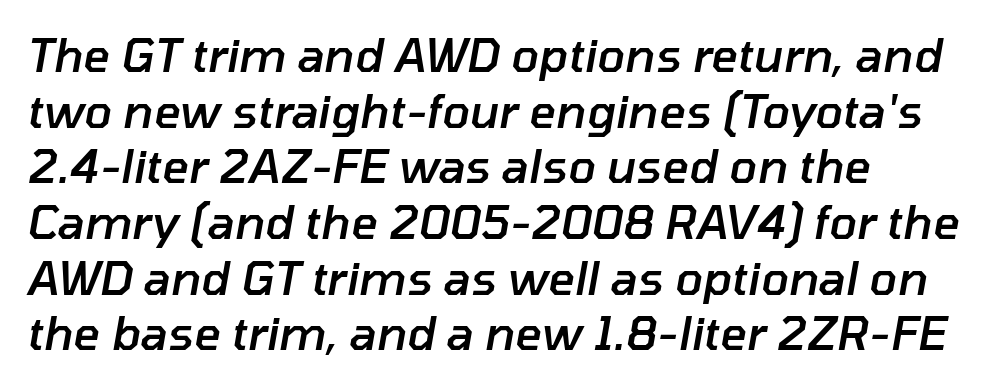
Designer's note — italics engaged. Teacher's note: observe the even left margin — that is flush-left alignment. The line texture is even and compact thanks to regular tracking. Quick note: underline off.
